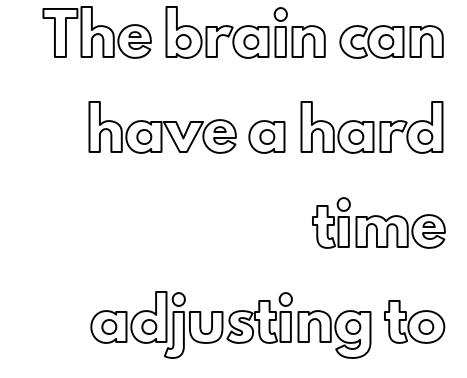
The image shows 39 px text type, upright; set right-aligned, loose line spacing (2.44x), normal letter spacing, not underlined; a small x-height.
